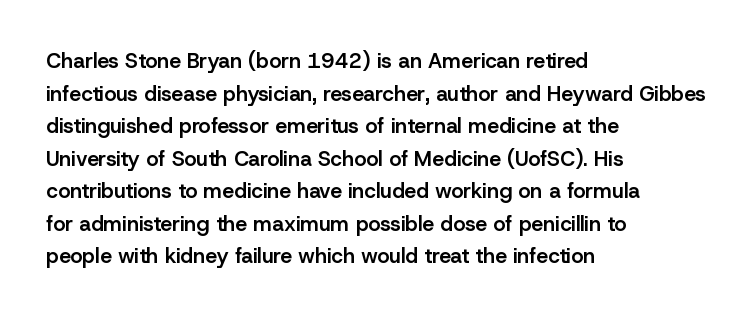
{"italic": "no", "bold": "semi", "underline": "no", "align": "left", "line_spacing": "normal", "line_spacing_ratio": 1.55, "letter_spacing": "normal", "letter_spacing_em": 0.0, "glyph_px": 21}
